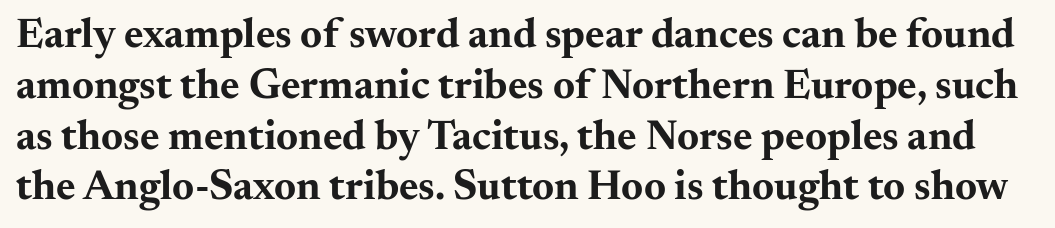
Q: Is the text bold? A: Yes.
Q: Is the text italic (slanted)? A: No, it is upright.
Q: Is the typeface a serif or a sans-serif typeface? A: Serif.
Q: Is the text underlined? A: No.
Q: Is the spacing between letters normal or unusually wide? A: Normal.
Q: Width (condensed, normal, or wide)? A: Wide.
Q: Stroke contrast? A: Medium.
Q: x-height? A: Small.
Q: Monospaced? A: No.
